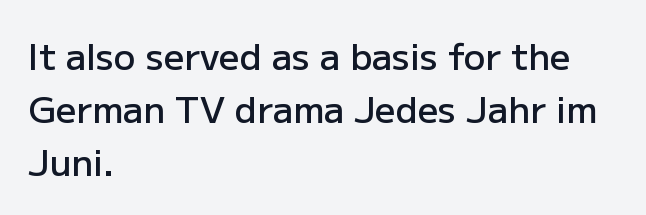
Q: Is the text bold? A: Semi-bold.
Q: Is the text italic (slanted)? A: No, it is upright.
Q: Is the typeface a serif or a sans-serif typeface? A: Sans-serif.
Q: Is the text underlined? A: No.
Q: How is the paragraph aligned? A: Left-aligned.
Q: Is the spacing between letters normal or unusually wide? A: Normal.
Q: Is the spacing between lines tight, normal or loose? A: Normal.
Q: Width (condensed, normal, or wide)? A: Normal.
Q: Stroke contrast? A: Low.
Q: x-height? A: Medium.
Q: Monospaced? A: No.
